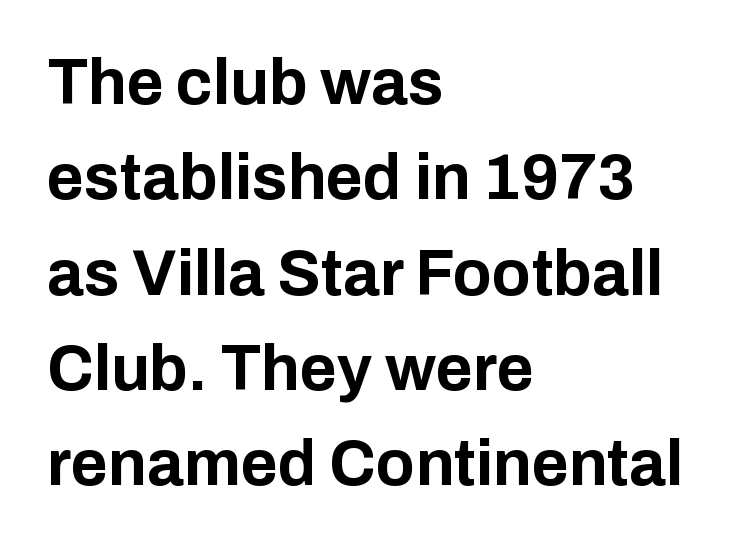
Q: Is the text bold? A: Yes.
Q: Is the text italic (slanted)? A: No, it is upright.
Q: Is the typeface a serif or a sans-serif typeface? A: Sans-serif.
Q: Is the text underlined? A: No.
Q: How is the paragraph aligned? A: Left-aligned.
Q: Is the spacing between letters normal or unusually wide? A: Normal.
Q: Is the spacing between lines tight, normal or loose? A: Normal.
Q: Width (condensed, normal, or wide)? A: Normal.
Q: Stroke contrast? A: Low.
Q: x-height? A: Medium.
Q: Monospaced? A: No.
